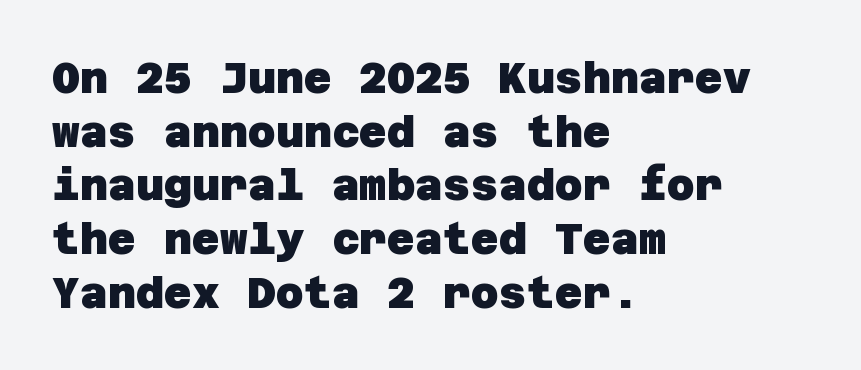
{"serif": "no", "bold": "yes", "weight": "heavy", "width": "normal", "stroke_contrast": "low", "x_height": "large", "underline": "no", "align": "left", "line_spacing": "normal", "line_spacing_ratio": 1.25, "letter_spacing": "normal", "letter_spacing_em": 0.0, "glyph_px": 43}
